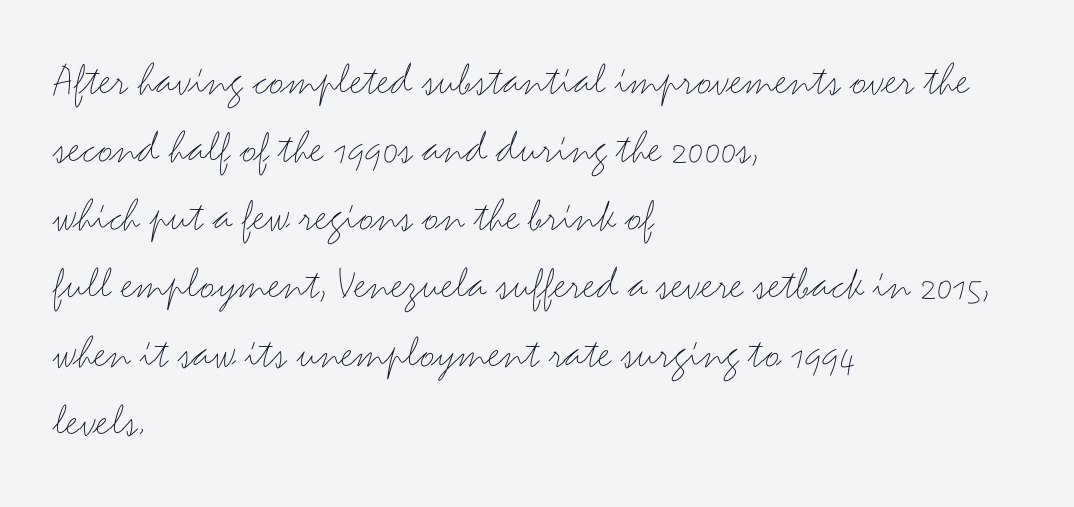
The lines sit at an ordinary, default distance from one another. The typesetting does not lean heavy: it is not bold. No extra tracking has been applied to these lines. Horizontal alignment here is leftward, the default for most running prose. Only glyphs here, with clear space below each row.
